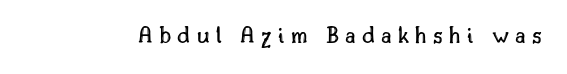
{"italic": "no", "underline": "no", "letter_spacing": "wide", "letter_spacing_em": 0.25, "glyph_px": 25}
